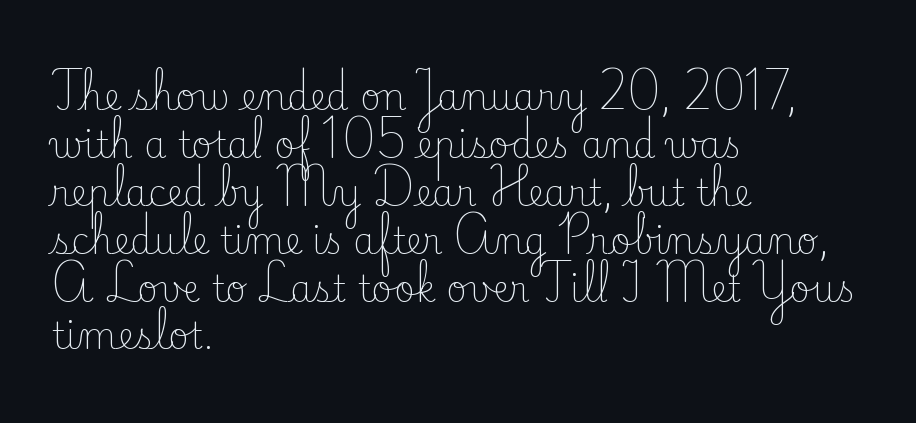
Q: Is the text bold? A: No.
Q: Is the text italic (slanted)? A: No, it is upright.
Q: Is the typeface a serif or a sans-serif typeface? A: Serif.
Q: Is the text underlined? A: No.
Q: How is the paragraph aligned? A: Left-aligned.
Q: Is the spacing between letters normal or unusually wide? A: Normal.
Q: Is the spacing between lines tight, normal or loose? A: Normal.
Q: Width (condensed, normal, or wide)? A: Normal.
Q: Stroke contrast? A: Low.
Q: x-height? A: Small.
Q: Monospaced? A: No.
